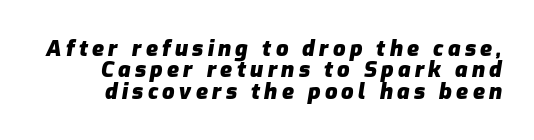
{"italic": "yes", "lean": "right", "slant_degrees": 9, "bold": "yes", "underline": "no", "line_spacing": "tight", "line_spacing_ratio": 0.97, "glyph_px": 22}
